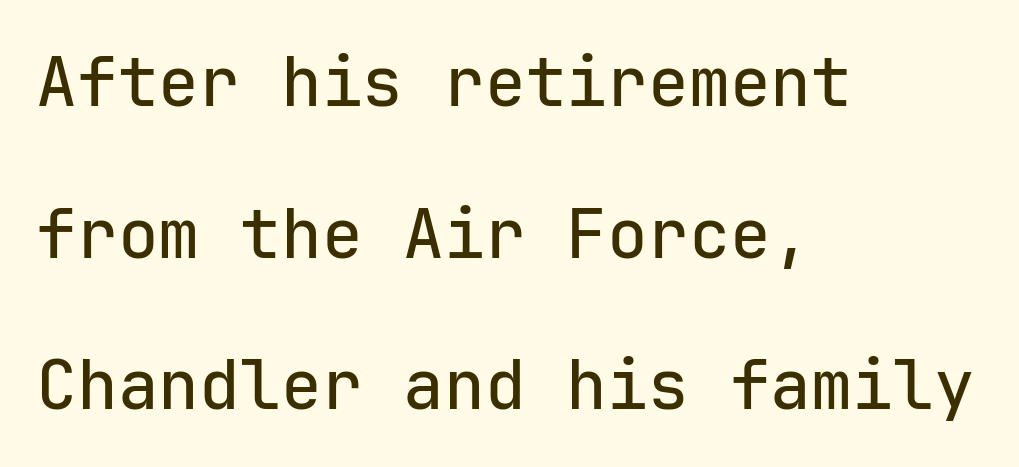
{"serif": "no", "italic": "no", "width": "normal", "stroke_contrast": "low", "x_height": "medium", "monospaced": "yes", "underline": "no", "align": "left", "line_spacing": "loose", "line_spacing_ratio": 2.23, "letter_spacing": "normal", "letter_spacing_em": 0.0, "glyph_px": 68}
